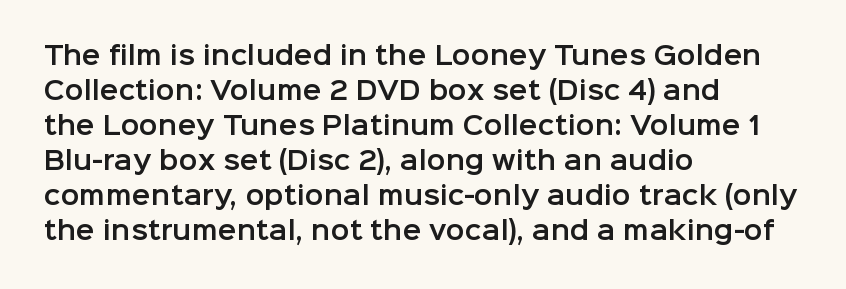
{"italic": "no", "underline": "no", "align": "left", "line_spacing": "normal", "line_spacing_ratio": 1.4, "letter_spacing": "normal", "letter_spacing_em": 0.0, "glyph_px": 25}
